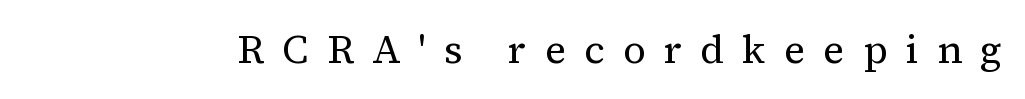
The typeface has the unassuming heft of standard copy or less. Plain, unruled lines of type. Tall strokes in this sample are plumb rather than angled. Are there feet on the stems? There are — it's a serif.
